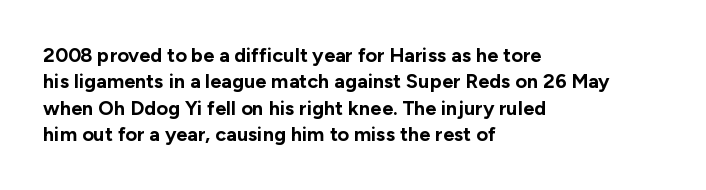
{"italic": "no", "bold": "yes", "underline": "no", "align": "left", "line_spacing": "normal", "line_spacing_ratio": 1.32, "letter_spacing": "normal", "letter_spacing_em": 0.0, "glyph_px": 20}
